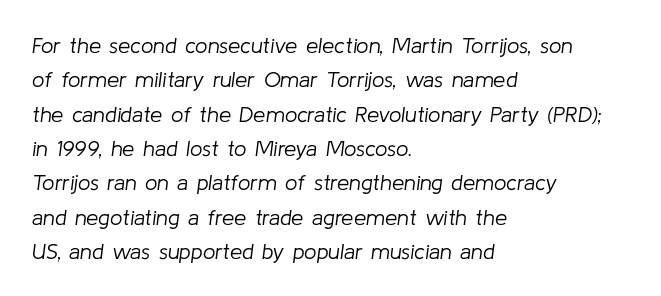
{"italic": "yes", "lean": "right", "slant_degrees": 8, "bold": "no", "underline": "no", "align": "left", "line_spacing": "normal", "line_spacing_ratio": 1.56, "letter_spacing": "normal", "letter_spacing_em": 0.0, "glyph_px": 22}
